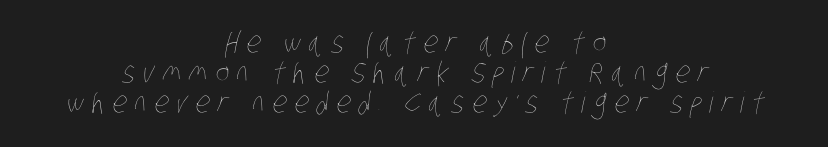
{"bold": "no", "weight": "thin", "width": "condensed", "stroke_contrast": "low", "x_height": "large", "monospaced": "no", "underline": "no", "align": "center", "line_spacing": "tight", "line_spacing_ratio": 1.04, "letter_spacing": "wide", "letter_spacing_em": 0.27, "glyph_px": 29}
